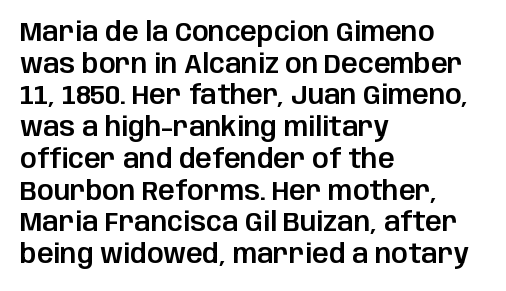
{"italic": "no", "underline": "no", "align": "left", "line_spacing_ratio": 1.22, "letter_spacing": "normal", "letter_spacing_em": 0.0, "glyph_px": 26}
